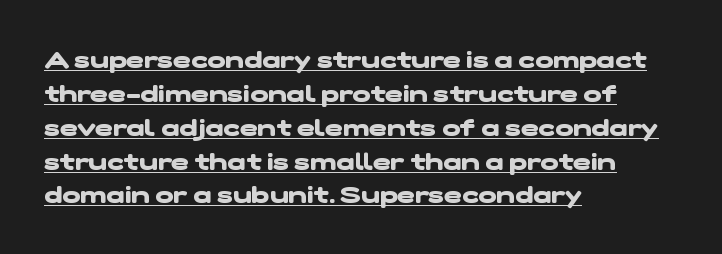
{"bold": "yes", "underline": "yes", "align": "left", "line_spacing": "normal", "line_spacing_ratio": 1.41, "letter_spacing": "normal", "letter_spacing_em": 0.0, "glyph_px": 24}
